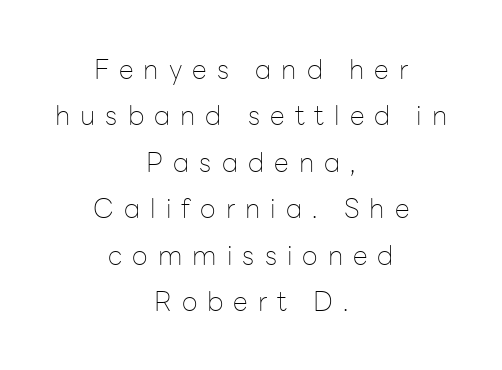
Q: Is the text bold? A: No.
Q: Is the text italic (slanted)? A: No, it is upright.
Q: Is the text underlined? A: No.
Q: How is the paragraph aligned? A: Centered.
Q: Is the spacing between letters normal or unusually wide? A: Unusually wide.
